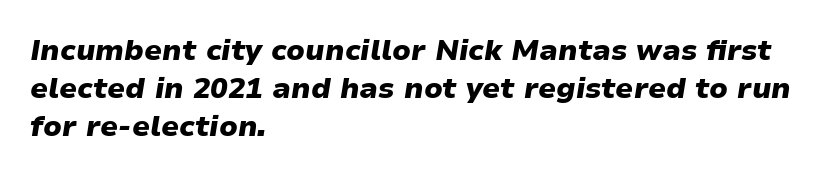
The face used here is rendered with its standard letterfit. Clear beneath every line of the passage. The face used here is proportionally spaced, like ordinary book or web type. The paragraph has a hard left edge and a soft right edge.
